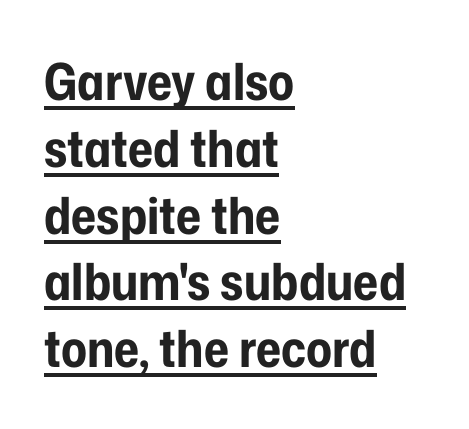
Observe the absence of serifs on each vertical stroke in this sample. Quick note: underline on. One glance says typical: line gaps are just what's usual. You could call the tracking neutral — neither tight nor loose. The paragraph shown leans on its left margin.
